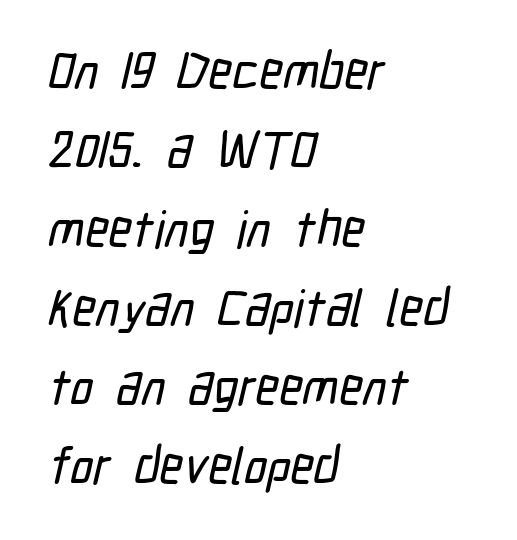
{"serif": "no", "width": "condensed", "stroke_contrast": "low", "x_height": "medium", "monospaced": "no", "underline": "no", "align": "left", "line_spacing": "normal", "line_spacing_ratio": 1.55, "letter_spacing": "normal", "letter_spacing_em": 0.0, "glyph_px": 51}
